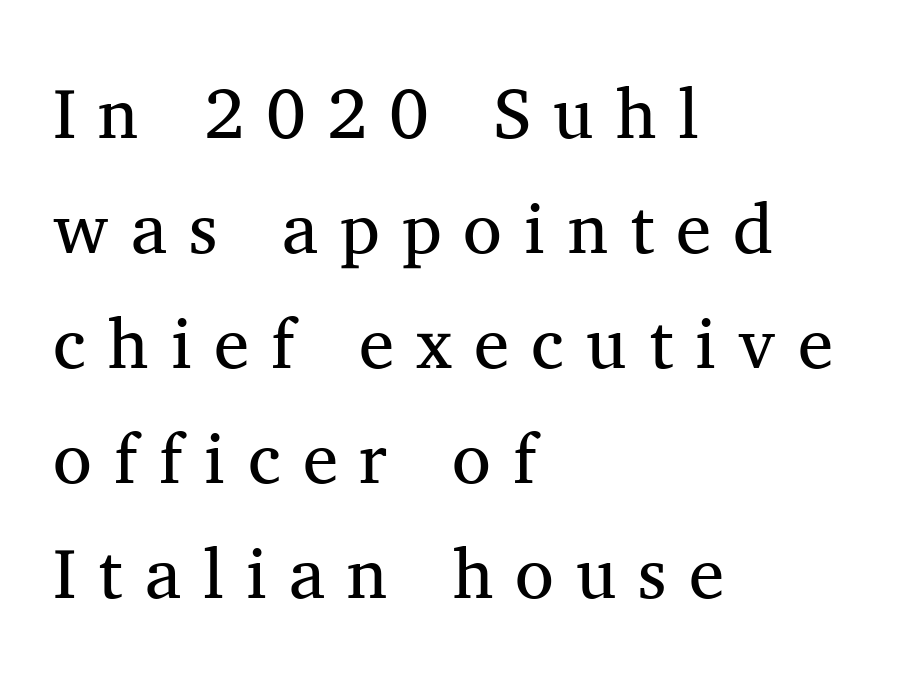
{"serif": "yes", "italic": "no", "bold": "no", "weight": "regular", "width": "normal", "stroke_contrast": "medium", "x_height": "medium", "monospaced": "no", "underline": "no", "align": "left", "line_spacing": "normal", "line_spacing_ratio": 1.62, "letter_spacing": "wide", "letter_spacing_em": 0.31, "glyph_px": 71}
